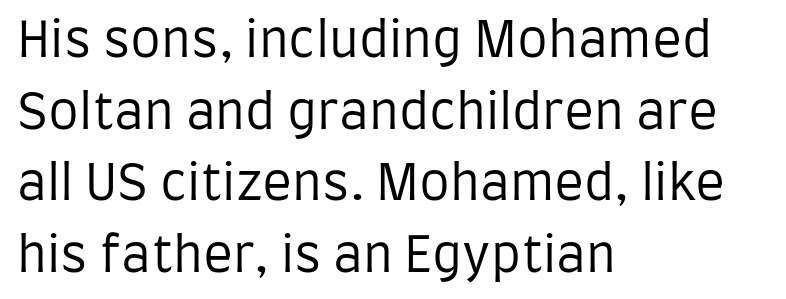
The image shows 49 px regular-weight, condensed sans-serif type, upright; set left-aligned, normal line spacing (1.46x), normal letter spacing, not underlined; low stroke contrast and a large x-height.
